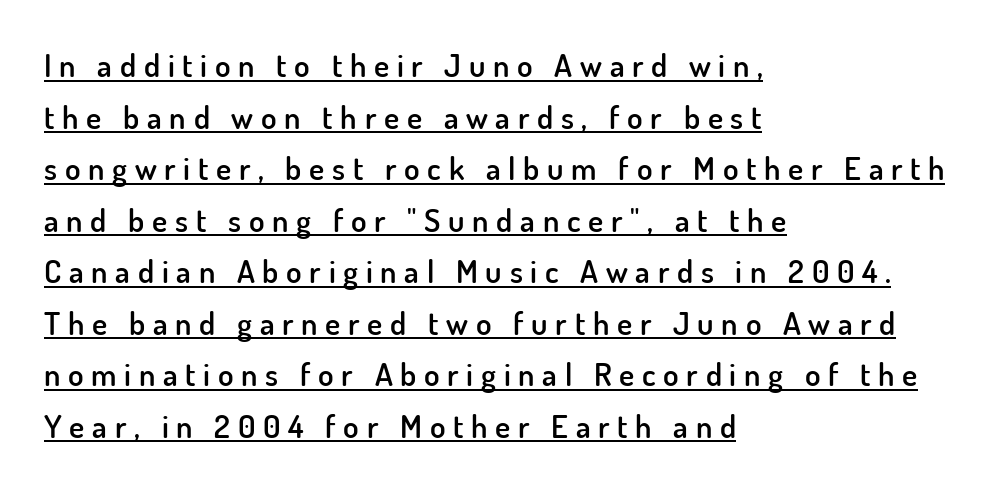
{"serif": "no", "italic": "no", "bold": "semi", "weight": "semibold", "width": "normal", "stroke_contrast": "low", "x_height": "small", "monospaced": "no", "underline": "yes", "align": "left", "line_spacing": "normal", "line_spacing_ratio": 1.61, "letter_spacing": "wide", "letter_spacing_em": 0.24, "glyph_px": 32}
